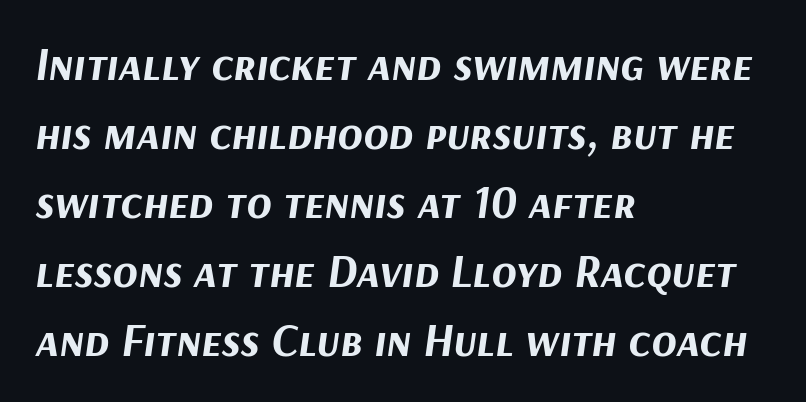
Q: Is the text bold? A: Yes.
Q: Is the text italic (slanted)? A: Yes, it leans right by about 9 degrees.
Q: Is the text underlined? A: No.
Q: How is the paragraph aligned? A: Left-aligned.
Q: Is the spacing between letters normal or unusually wide? A: Normal.
Q: Is the spacing between lines tight, normal or loose? A: Normal.
Q: Width (condensed, normal, or wide)? A: Normal.
Q: Stroke contrast? A: Medium.
Q: x-height? A: Medium.
Q: Monospaced? A: No.
